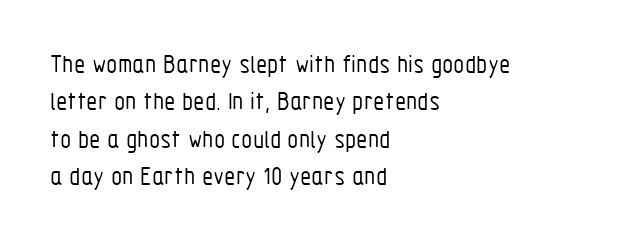
Is the letter spacing exaggerated? No — it looks like the ordinary default. This block has exactly the height ordinary leading produces. This is the regular roman posture of the typeface. Weight: not bold — regular or lighter.
